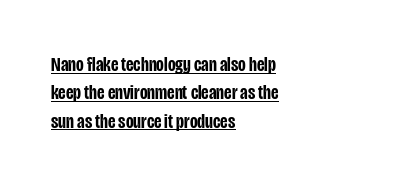
This rendering leaves character spacing at its baseline value. The letters are semibold — heavier than regular but short of a full bold. Check the space under the baseline: a stroke is drawn there. This sample keeps an unexceptional amount of space between lines. Tall strokes in this sample are plumb rather than angled.
